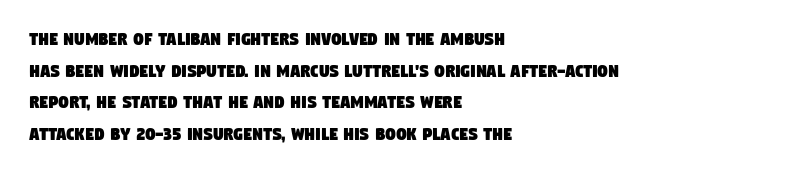
Line starts are locked; line ends wander. Beneath every word, the page is bare. The letterforms sit shoulder to shoulder at normal distance. What's the leading like? Ordinary, nothing unusual.
